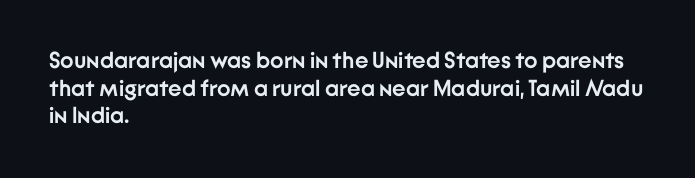
The letters stand upright; this is a roman face. Each word holds together tightly as a unit, with standard inter-letter gaps. Underline: absent. Notice how thick the strokes are: this is what a full bold looks like. The setting favours the left margin, as ordinary paragraphs usually do.
